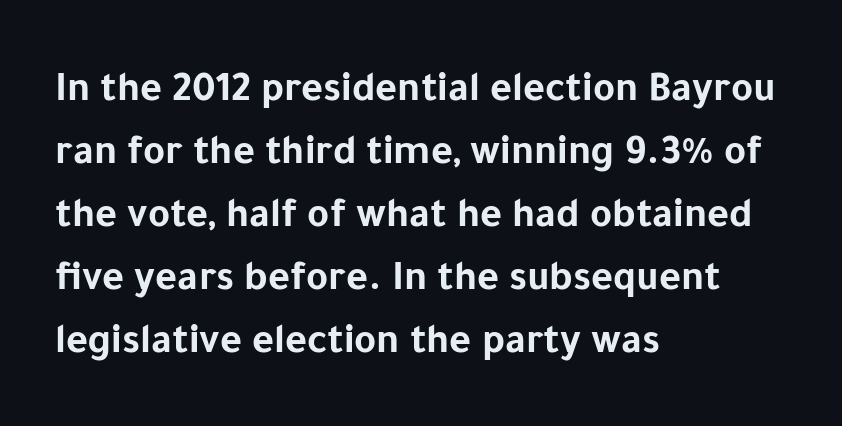
The image shows 42 px bold sans-serif type, upright; set left-aligned, normal line spacing (1.5x), normal letter spacing, not underlined; low stroke contrast and a medium x-height.
